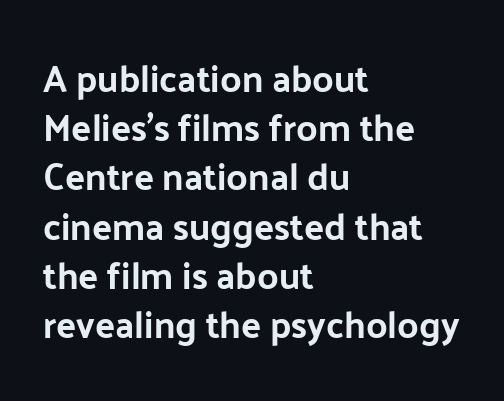
{"serif": "no", "italic": "no", "bold": "yes", "weight": "bold", "width": "normal", "stroke_contrast": "low", "x_height": "medium", "monospaced": "no", "underline": "no", "align": "left", "line_spacing": "normal", "line_spacing_ratio": 1.33, "letter_spacing": "normal", "letter_spacing_em": 0.0, "glyph_px": 37}
